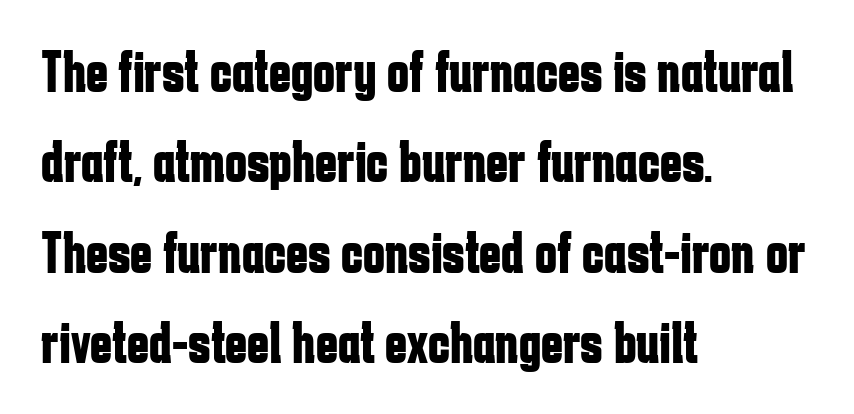
Think of a printed novel: that variable character pitch is what you see here. These lines sit exactly where default settings would place them. Does the copy run flush right? No — it runs flush left. Posture: vertical. Serifs: no, the terminals of the letterforms are clean.
